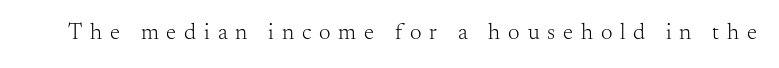
Caption: face not bold, strokes unweighted. This sample uses an upright cut, with every glyph sitting square on the baseline. Any mark beneath the type? The region is blank. This sample uses expanded letter spacing, leaving extra air between glyphs.
